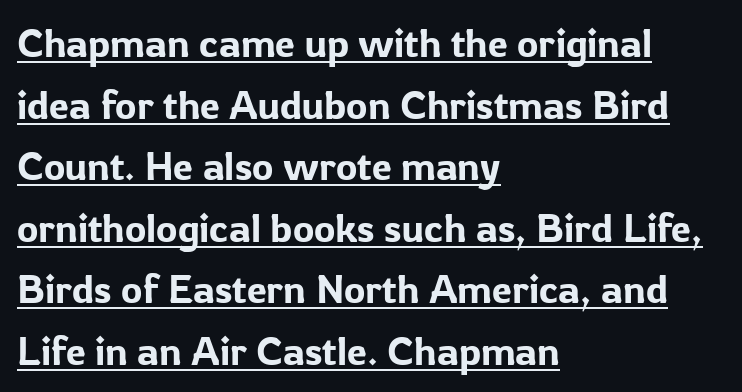
The image shows 40 px sans-serif type, upright; set left-aligned, normal line spacing (1.54x), normal letter spacing, underlined; low stroke contrast and a medium x-height.
